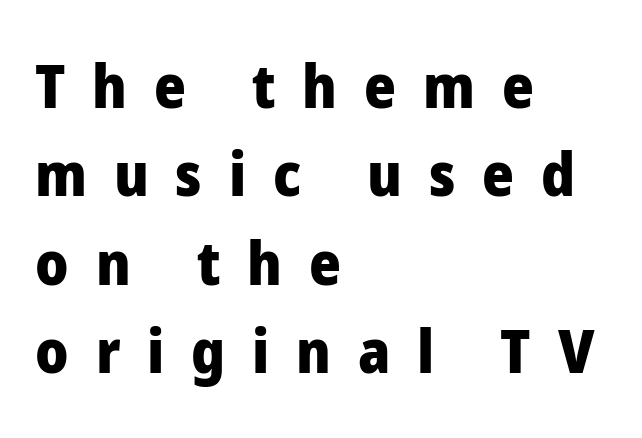
Q: Is the text bold? A: Yes.
Q: Is the text italic (slanted)? A: No, it is upright.
Q: Is the typeface a serif or a sans-serif typeface? A: Sans-serif.
Q: Is the text underlined? A: No.
Q: How is the paragraph aligned? A: Left-aligned.
Q: Is the spacing between letters normal or unusually wide? A: Unusually wide.
Q: Is the spacing between lines tight, normal or loose? A: Normal.
Q: Width (condensed, normal, or wide)? A: Normal.
Q: Stroke contrast? A: Low.
Q: x-height? A: Medium.
Q: Monospaced? A: No.
